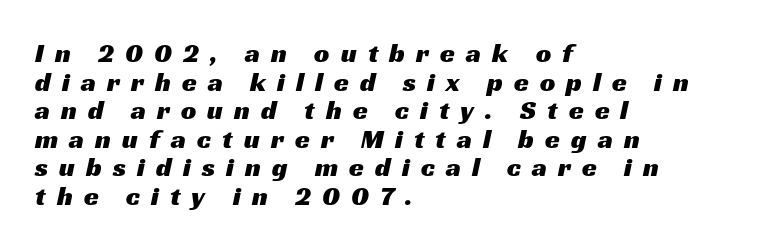
The letters are spread apart with noticeably loose tracking. Anything drawn beneath the words? Only blank space. Horizontal bands of white between lines are thin slivers. Alignment: flush left.
